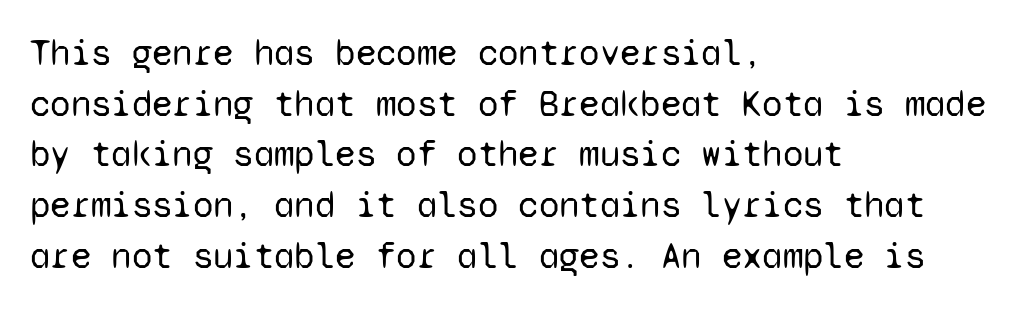
Nobody touched the tracking dial on this one. The letters march in equal steps, a hallmark of fixed-pitch type. Successive baselines arrive at the customary interval. The font family rendered here belongs to the sans-serif group. Where is the straight margin? On the left.
